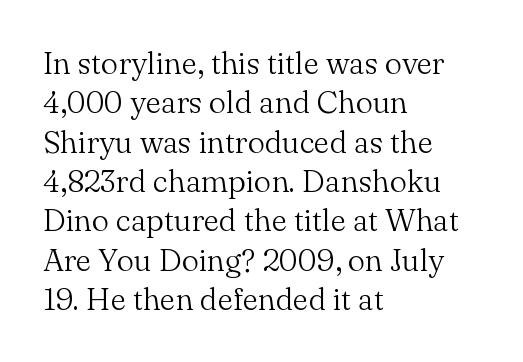
Each row of text sits above clean, open space. These glyphs show unthickened strokes, regular width or finer. Is this a sans? No — the strokes have serifs. The rendering anchors every line to the left-hand side.
